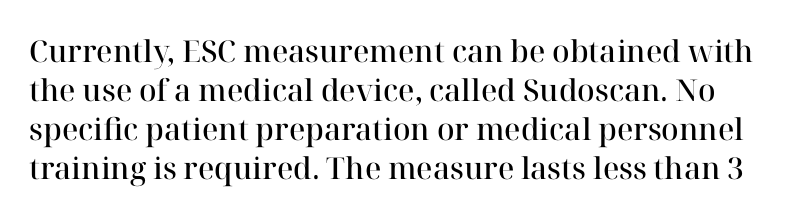
The image shows 30 px semibold serif type, upright; set normal line spacing (1.3x), normal letter spacing, not underlined; high stroke contrast and a medium x-height.
